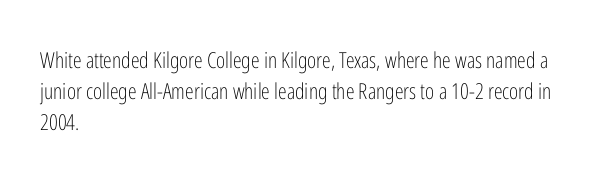
Q: Is the text bold? A: No.
Q: Is the text italic (slanted)? A: No, it is upright.
Q: Is the text underlined? A: No.
Q: How is the paragraph aligned? A: Left-aligned.
Q: Is the spacing between letters normal or unusually wide? A: Normal.
Q: Is the spacing between lines tight, normal or loose? A: Normal.
